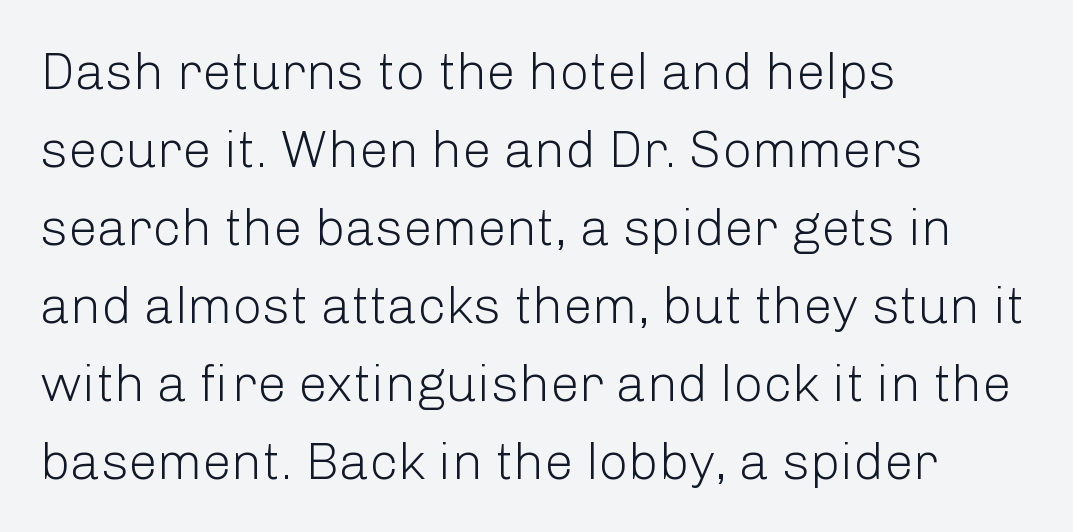
Q: Is the text bold? A: No.
Q: Is the text italic (slanted)? A: No, it is upright.
Q: Is the typeface a serif or a sans-serif typeface? A: Sans-serif.
Q: Is the text underlined? A: No.
Q: How is the paragraph aligned? A: Left-aligned.
Q: Is the spacing between letters normal or unusually wide? A: Normal.
Q: Is the spacing between lines tight, normal or loose? A: Normal.
Q: Width (condensed, normal, or wide)? A: Normal.
Q: Stroke contrast? A: Low.
Q: x-height? A: Medium.
Q: Monospaced? A: No.
